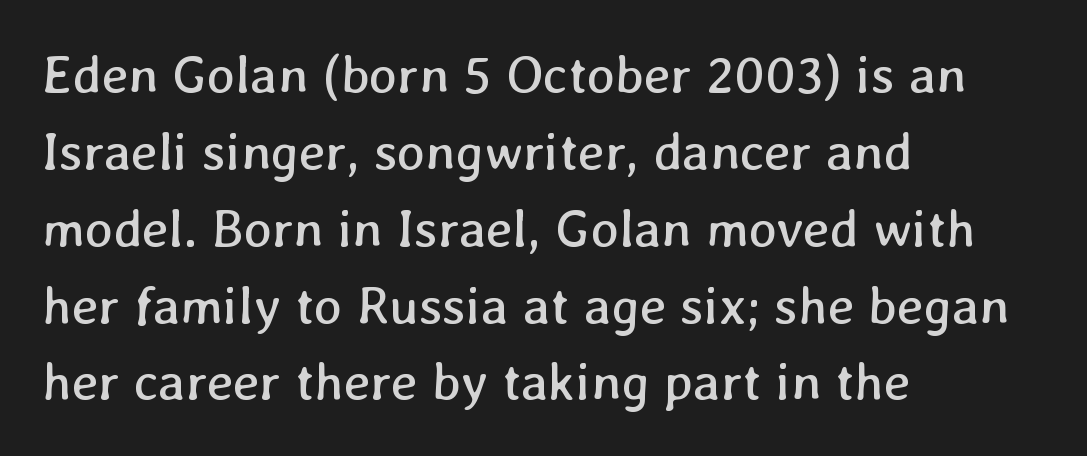
{"bold": "no", "weight": "regular", "width": "normal", "stroke_contrast": "low", "x_height": "medium", "monospaced": "no", "underline": "no", "align": "left", "line_spacing": "normal", "line_spacing_ratio": 1.45, "letter_spacing": "normal", "letter_spacing_em": 0.0, "glyph_px": 53}
